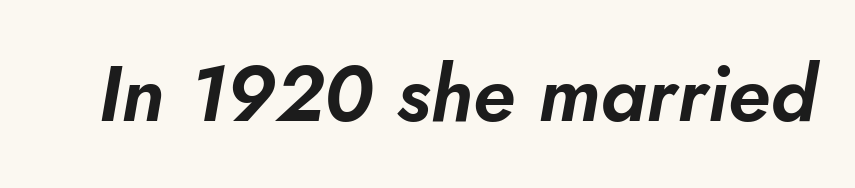
The image shows 79 px text type, italic (leaning right); set normal letter spacing, not underlined; low stroke contrast and a small x-height.
